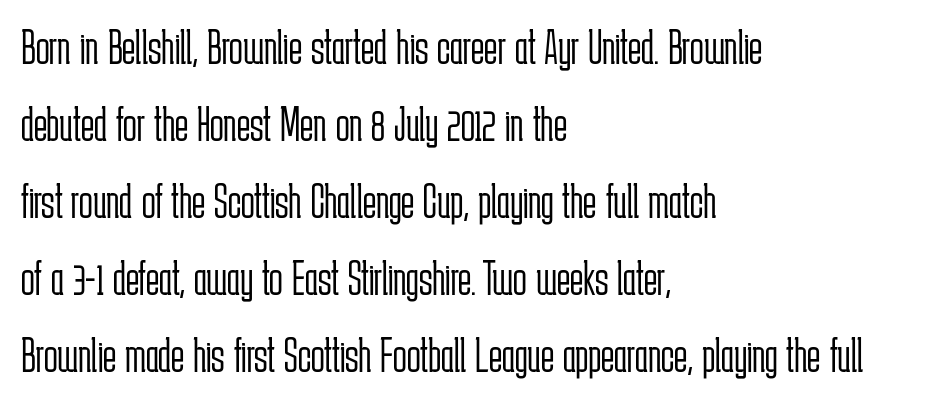
Q: Is the text bold? A: No.
Q: Is the text italic (slanted)? A: No, it is upright.
Q: Is the typeface a serif or a sans-serif typeface? A: Sans-serif.
Q: Is the text underlined? A: No.
Q: How is the paragraph aligned? A: Left-aligned.
Q: Is the spacing between letters normal or unusually wide? A: Normal.
Q: Is the spacing between lines tight, normal or loose? A: Normal.
Q: Width (condensed, normal, or wide)? A: Condensed.
Q: Stroke contrast? A: Low.
Q: x-height? A: Medium.
Q: Monospaced? A: No.
